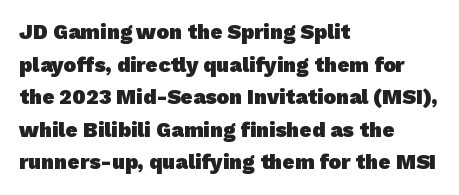
Just letters on the line, the space beneath them empty. If you measured baseline to baseline, you'd find a middling distance. As a designer I'd log this as weight 700, bold. This sample is left-justified, so line endings fall wherever the words run out. Inter-character spacing is left at the font's built-in metrics.
